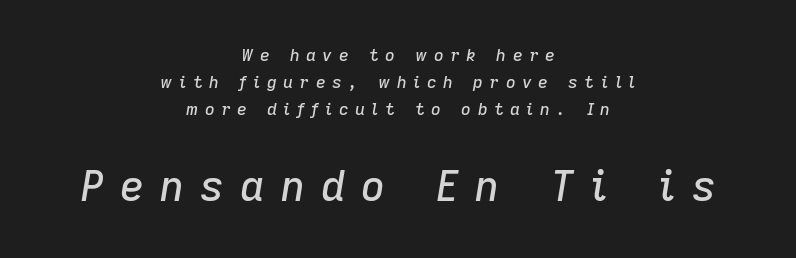
Q: Is the text italic (slanted)? A: Yes, it leans right by about 9 degrees.
Q: Is the text underlined? A: No.
Q: How is the paragraph aligned? A: Centered.
Q: Is the spacing between letters normal or unusually wide? A: Unusually wide.
Q: Is the spacing between lines tight, normal or loose? A: Normal.
Q: Which block of text is set in a larger size, the first (top) or the second (bottom)? A: The second (bottom) one.
Q: Width (condensed, normal, or wide)? A: Normal.
Q: Stroke contrast? A: Low.
Q: x-height? A: Medium.
Q: Monospaced? A: No.
